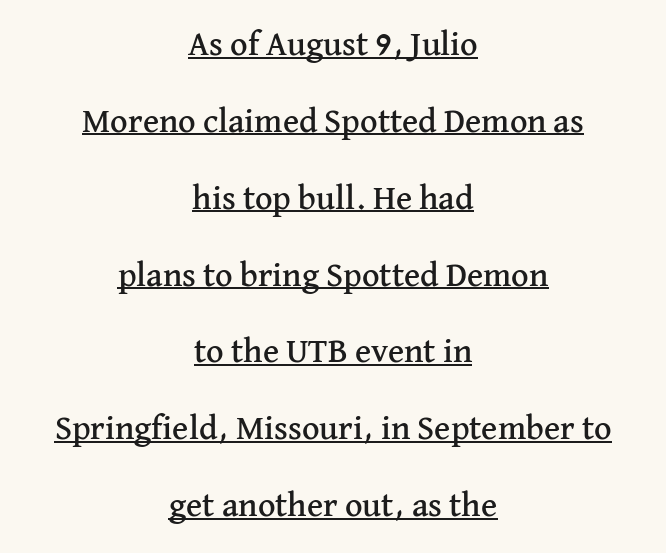
Compared with undecorated copy, this sample adds a rule below the words. Looks like regular typesetting: each glyph gets only the width it needs. If you drew a line through each stem, it would be perfectly vertical. The designer went with a serif here, giving each stem small feet. Line starts and ends both wander, symmetrically.
